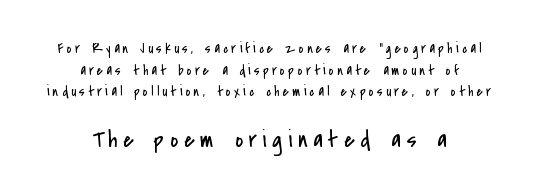
The image shows 24 px text type, upright; set centered, normal line spacing (1.55x), unusually wide letter spacing (+0.24 em), not underlined; the second (bottom) block is 1.71x larger.
